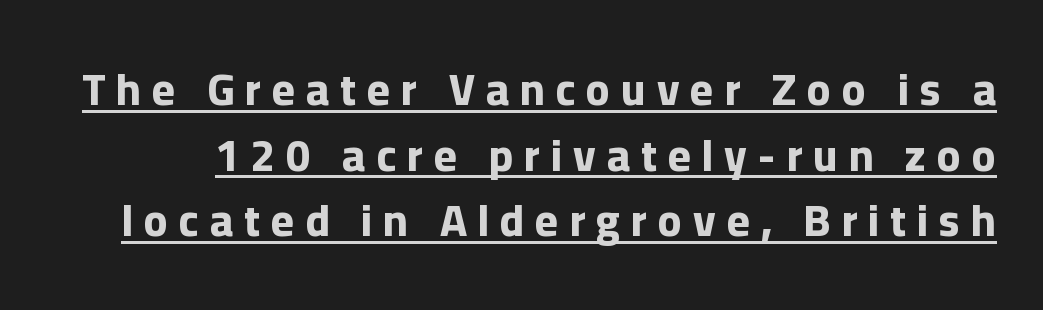
Caption: bold face, heavy strokes. The words here are underlined. Vertical spacing — default. Serifs: no, the terminals of the letterforms are clean.
